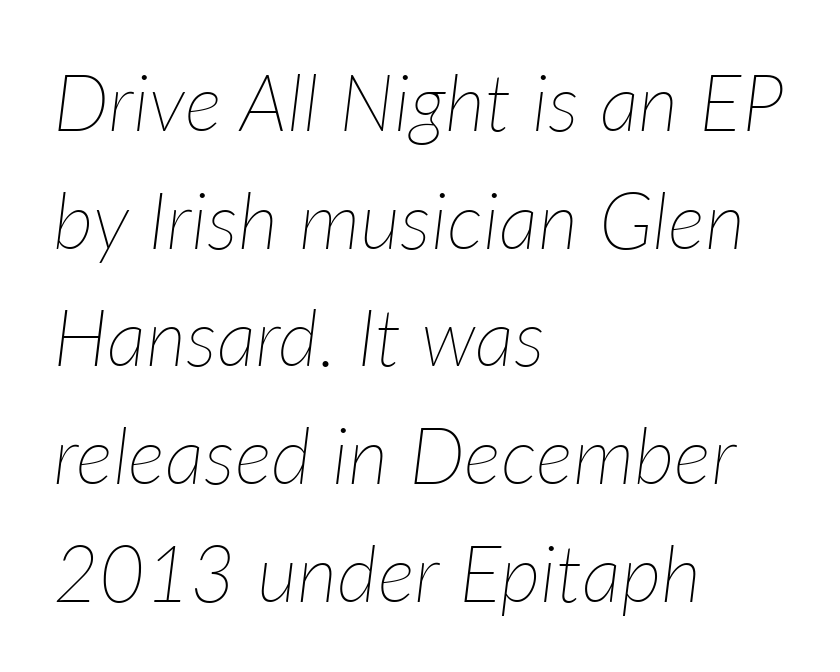
{"italic": "yes", "lean": "right", "slant_degrees": 7, "bold": "no", "weight": "thin", "width": "normal", "stroke_contrast": "low", "x_height": "medium", "monospaced": "no", "underline": "no", "align": "left", "line_spacing": "normal", "line_spacing_ratio": 1.49, "letter_spacing": "normal", "letter_spacing_em": 0.0, "glyph_px": 79}
